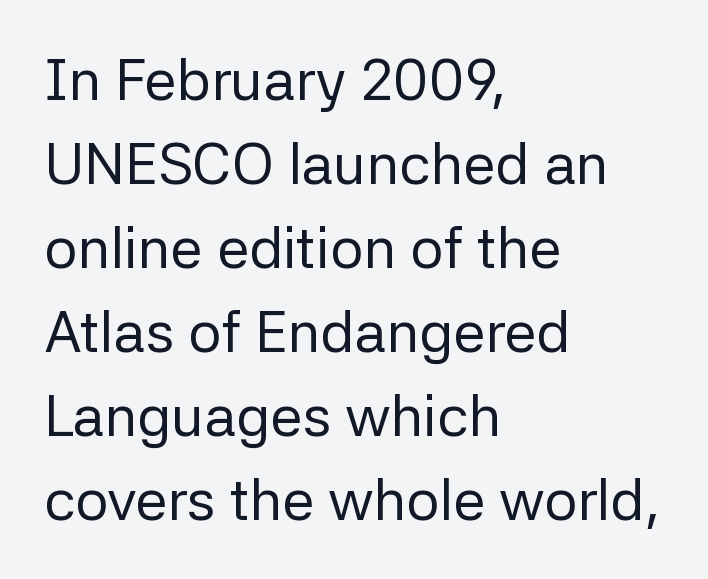
The cut favours lightness, reaching ordinary text weight at its darkest. Layout note: lines flush left. The type sits square on the baseline with zero lean. Varying glyph widths throughout — classic text-font behaviour. Bare-footed words on every line.
